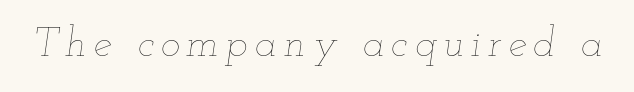
The strokes are not fattened; the text isn't bold. You could not count columns in this text — the font is proportionally spaced. The passage shown is not underscored anywhere. In terms of posture, this sample is oblique.
